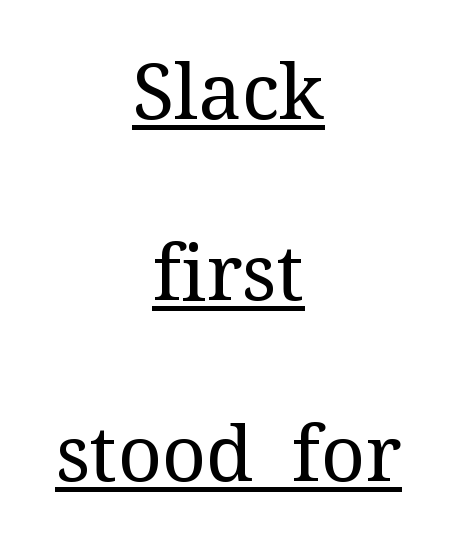
Old-style or modern, the face here clearly has serifs. A typographer would call this underscored text. Nobody touched the tracking dial on this one. When letters stand straight like this, we call the style roman or upright.
